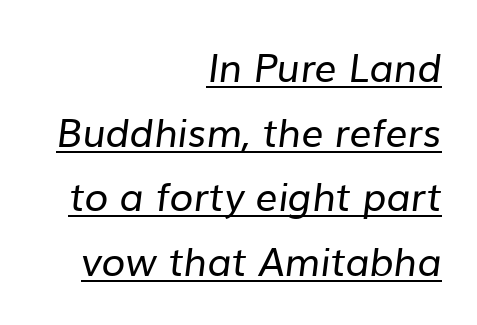
The image shows 39 px regular-weight sans-serif type; set right-aligned, normal line spacing (1.66x), normal letter spacing, underlined; low stroke contrast and a medium x-height.
